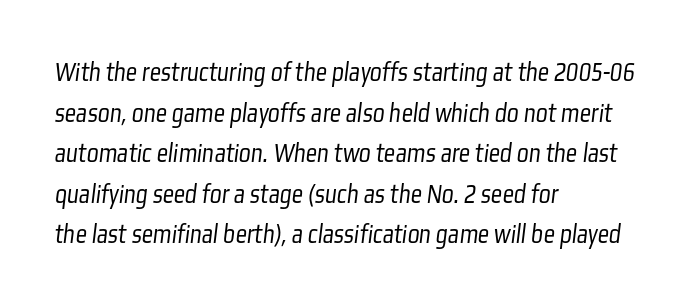
{"serif": "no", "bold": "no", "weight": "light", "width": "condensed", "stroke_contrast": "low", "x_height": "medium", "monospaced": "no", "underline": "no", "align": "left", "line_spacing": "normal", "line_spacing_ratio": 1.45, "letter_spacing": "normal", "letter_spacing_em": 0.0, "glyph_px": 28}
